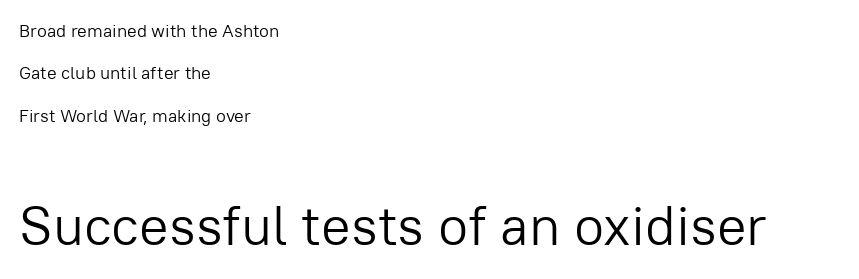
Q: Is the text bold? A: No.
Q: Is the text italic (slanted)? A: No, it is upright.
Q: Is the typeface a serif or a sans-serif typeface? A: Sans-serif.
Q: Is the text underlined? A: No.
Q: How is the paragraph aligned? A: Left-aligned.
Q: Is the spacing between letters normal or unusually wide? A: Normal.
Q: Is the spacing between lines tight, normal or loose? A: Loose.
Q: Which block of text is set in a larger size, the first (top) or the second (bottom)? A: The second (bottom) one.
Q: Width (condensed, normal, or wide)? A: Normal.
Q: Stroke contrast? A: Low.
Q: x-height? A: Medium.
Q: Monospaced? A: No.
